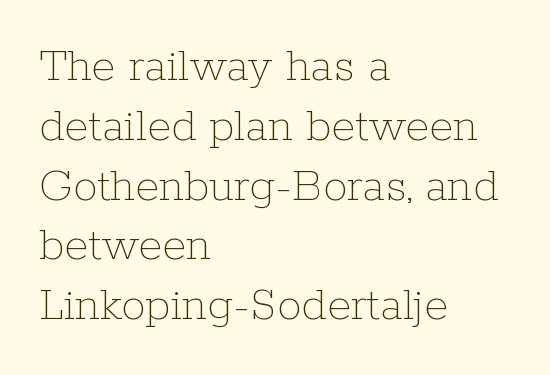
The rendering uses natural spacing where letterforms have individual widths. Stroke mass is kept to a normal reading level or below. Is there any slant? The stems are plumb. The gap between lines stays unmarked. This sample uses plain, unmodified letter spacing.
